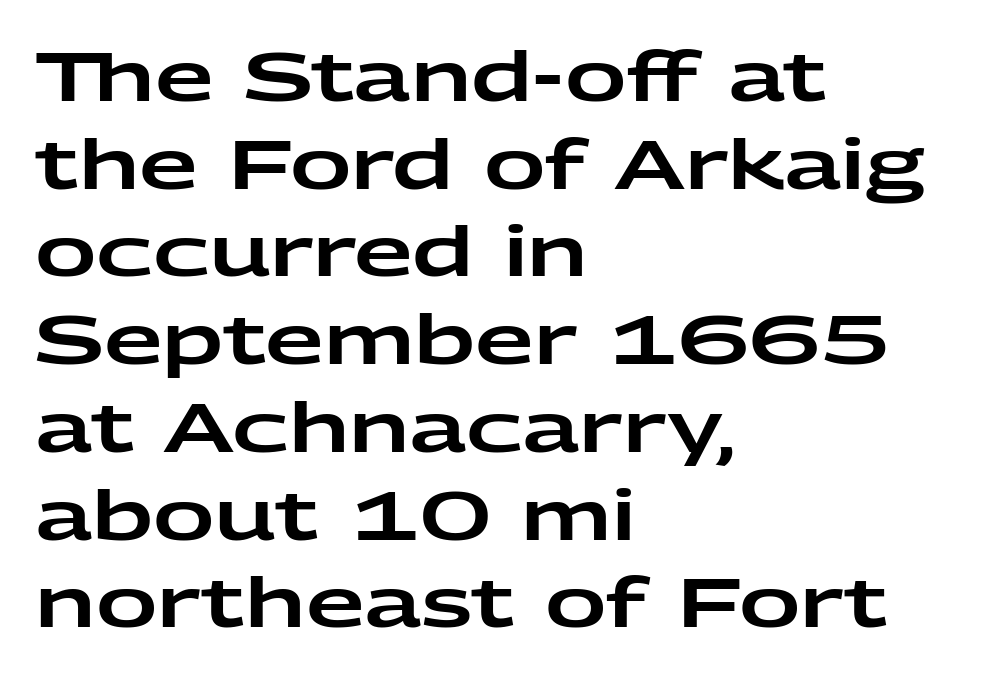
{"serif": "no", "italic": "no", "width": "wide", "stroke_contrast": "low", "x_height": "medium", "monospaced": "no", "underline": "no", "align": "left", "line_spacing": "normal", "line_spacing_ratio": 1.29, "letter_spacing": "normal", "letter_spacing_em": 0.0, "glyph_px": 68}
